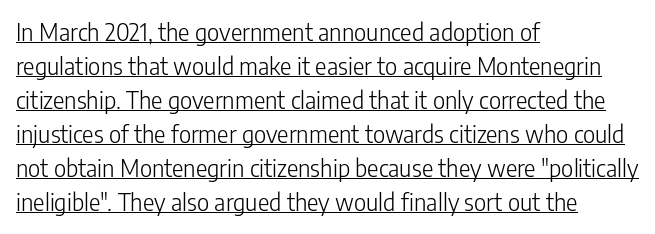
Italic: no, the glyphs are upright roman. The gaps between neighbouring characters are ordinary and unremarkable. Weight: in the light-to-regular range. Leading matches the norm, producing a regular column. Caption: multi-line text, flush left, ragged right. Glance below the letters and you will spot a drawn line.
